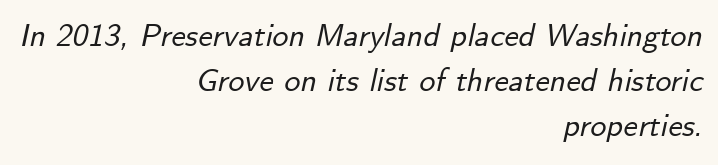
The strip under each line holds only bare page. Vertical spacing — default. The rendering keeps characters at their native spacing. Notice how the passage keeps a crisp vertical edge on the right only.
